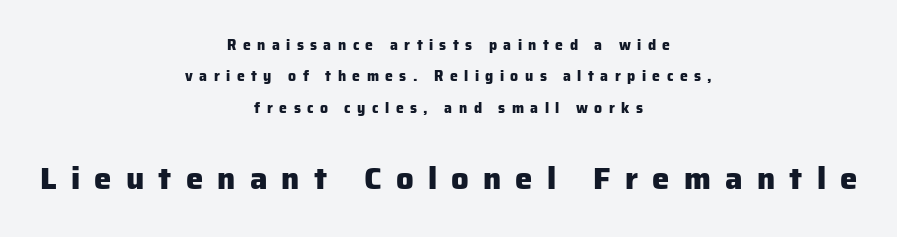
Q: Is the text bold? A: Yes.
Q: Is the text italic (slanted)? A: No, it is upright.
Q: Is the typeface a serif or a sans-serif typeface? A: Sans-serif.
Q: Is the text underlined? A: No.
Q: How is the paragraph aligned? A: Centered.
Q: Is the spacing between letters normal or unusually wide? A: Unusually wide.
Q: Is the spacing between lines tight, normal or loose? A: Loose.
Q: Which block of text is set in a larger size, the first (top) or the second (bottom)? A: The second (bottom) one.
Q: Width (condensed, normal, or wide)? A: Normal.
Q: Stroke contrast? A: Low.
Q: x-height? A: Medium.
Q: Monospaced? A: No.
